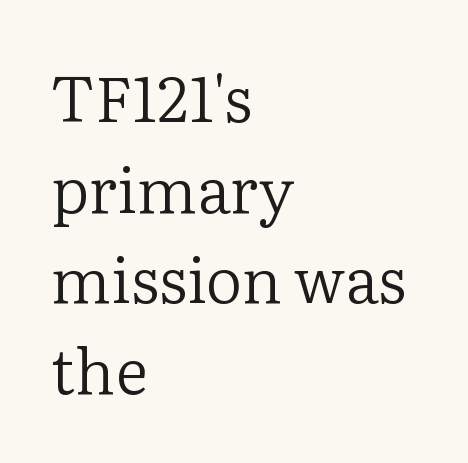
{"serif": "yes", "italic": "no", "bold": "no", "weight": "regular", "width": "normal", "stroke_contrast": "low", "x_height": "medium", "monospaced": "no", "underline": "no", "align": "left", "line_spacing": "normal", "line_spacing_ratio": 1.44, "letter_spacing": "normal", "letter_spacing_em": 0.0, "glyph_px": 63}
